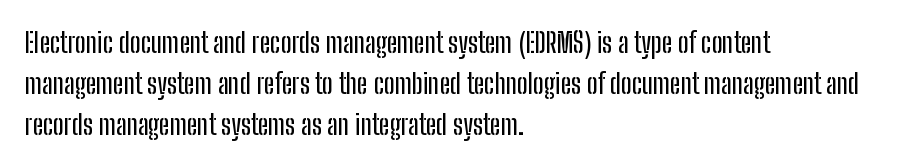
The image shows 28 px condensed sans-serif type, upright; set left-aligned, normal line spacing (1.46x), normal letter spacing, not underlined; low stroke contrast and a medium x-height.
